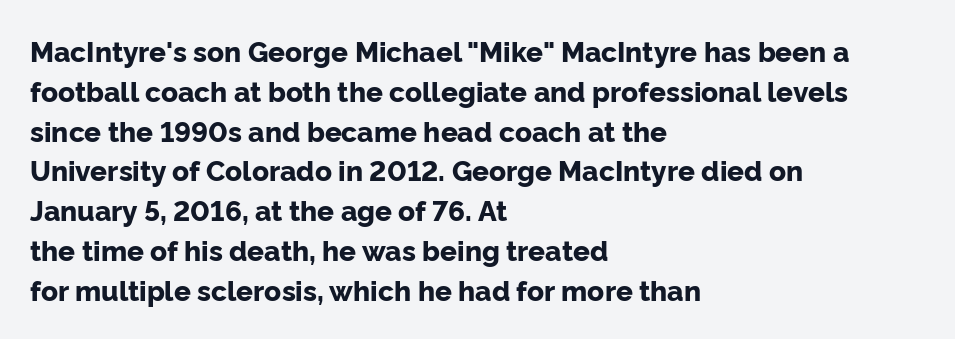
{"serif": "no", "italic": "no", "bold": "yes", "weight": "bold", "width": "normal", "stroke_contrast": "low", "x_height": "medium", "monospaced": "no", "underline": "no", "align": "left", "line_spacing": "normal", "line_spacing_ratio": 1.42, "letter_spacing": "normal", "letter_spacing_em": 0.0, "glyph_px": 28}
